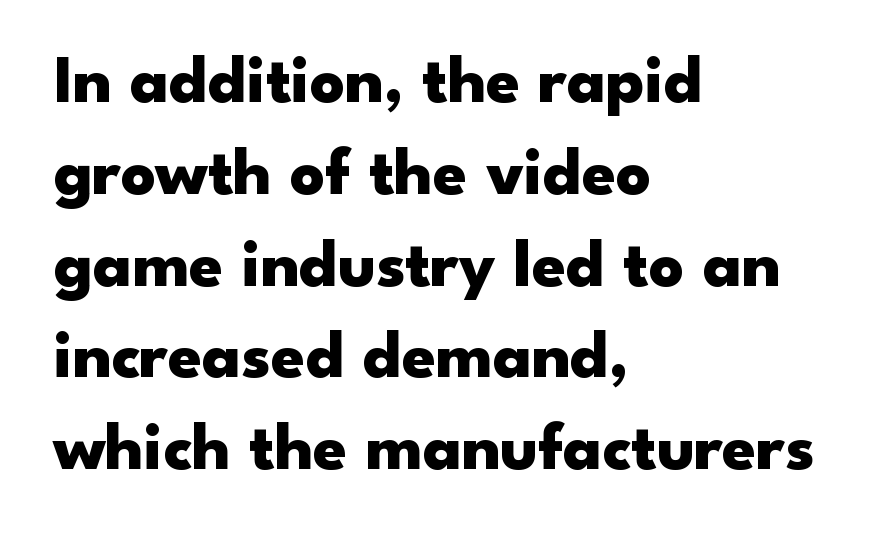
The image shows 68 px heavy, wide sans-serif type, upright; set left-aligned, normal line spacing (1.35x), normal letter spacing, not underlined; low stroke contrast and a small x-height.
